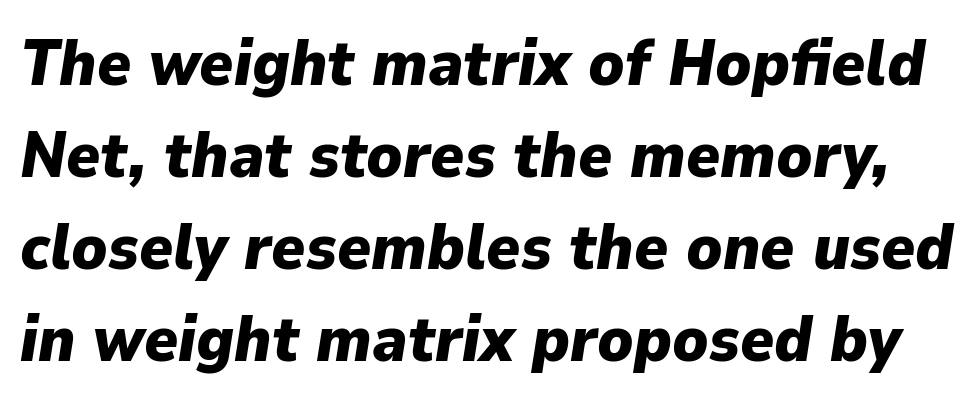
The characters look thick and weighty, a clear bold. The space directly below the letters is spotless. Successive baselines arrive at the customary interval. Characters follow at the spacing the type designer built in. Spacing verdict: proportional, widths tailored to each character.
